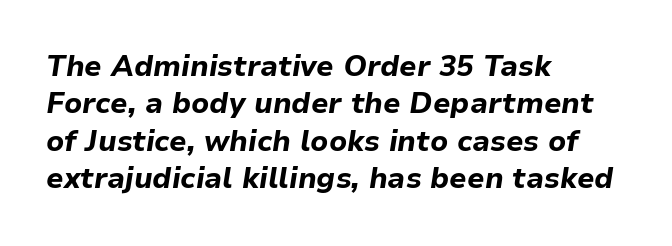
Inter-character spacing is left at the font's built-in metrics. Type without underlining. Each letter keeps its own natural width here, so spacing adapts to shape. Rows of type keep a routine distance in the vertical direction. The typesetting leans heavy: a genuine bold.
